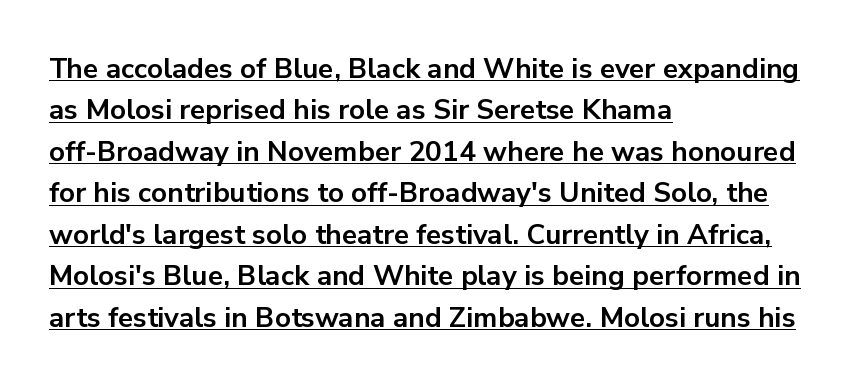
Do the letters lean? They stand straight. Every letter is thick-stroked: bold, no question. Leftover space on each line is placed entirely after the last word. Think of a printed novel: that variable character pitch is what you see here.
